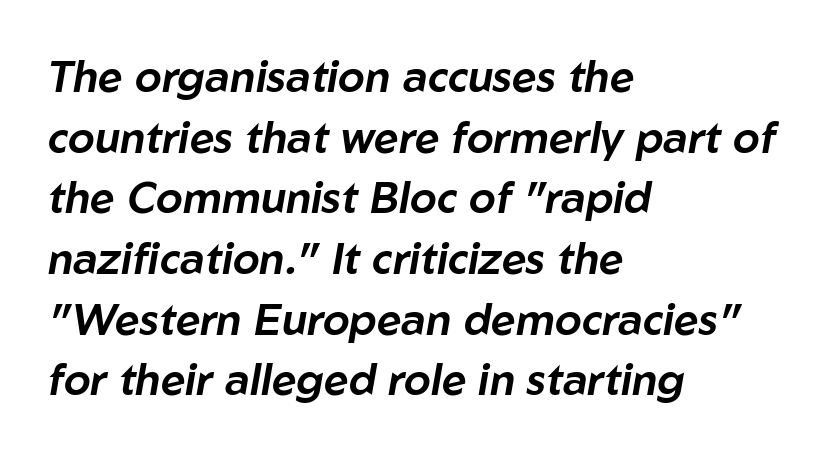
{"italic": "yes", "lean": "right", "slant_degrees": 10, "width": "normal", "stroke_contrast": "low", "x_height": "medium", "monospaced": "no", "underline": "no", "align": "left", "line_spacing": "normal", "line_spacing_ratio": 1.41, "letter_spacing": "normal", "letter_spacing_em": 0.0, "glyph_px": 43}
